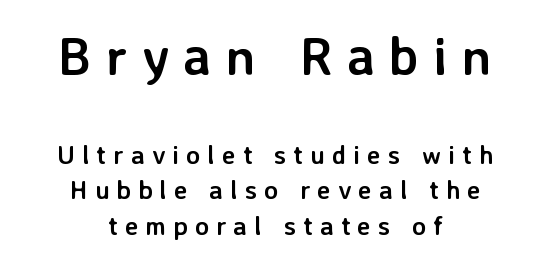
The passage shown is typed in a proportional face where columns would drift. The words here are not underlined. The lettering holds an erect, upright posture throughout. The passage shown has open, widely tracked lettering throughout.
